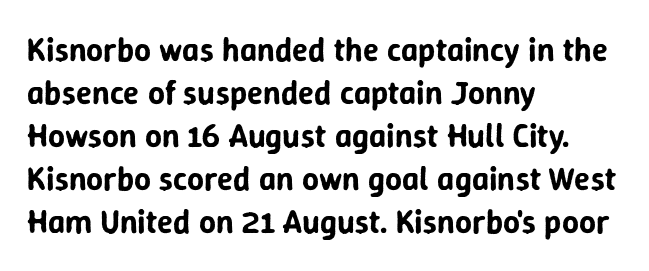
The image shows 33 px sans-serif type, upright; set left-aligned, normal line spacing (1.3x), normal letter spacing, not underlined; low stroke contrast and a medium x-height.
